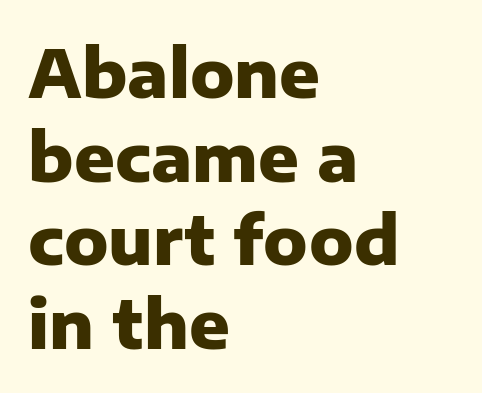
The space between consecutive lines is moderate. The space beneath each line is pristine and unruled. The axis of the letterforms is exactly vertical. Strong, thick strokes mark this as bold type.
